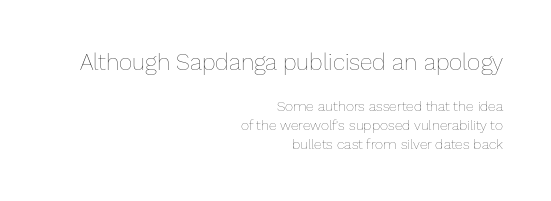
Q: Is the text bold? A: No.
Q: Is the text italic (slanted)? A: No, it is upright.
Q: Is the text underlined? A: No.
Q: How is the paragraph aligned? A: Right-aligned.
Q: Is the spacing between letters normal or unusually wide? A: Normal.
Q: Is the spacing between lines tight, normal or loose? A: Normal.
Q: Which block of text is set in a larger size, the first (top) or the second (bottom)? A: The first (top) one.
